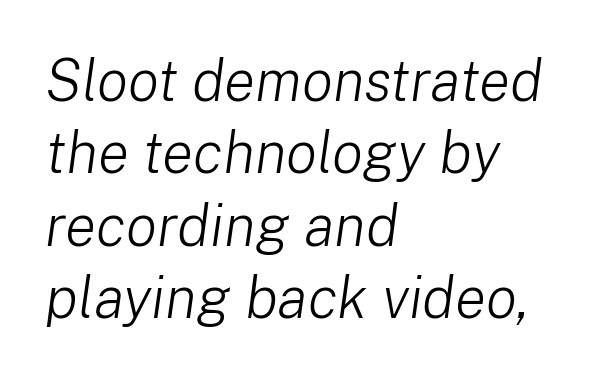
The image shows 58 px light type, italic (leaning right); set left-aligned, normal line spacing (1.25x), normal letter spacing, not underlined; low stroke contrast and a medium x-height.
